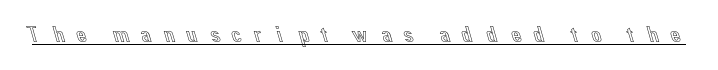
Someone cranked the tracking dial way up on this one. Has an underline been added? It has.
